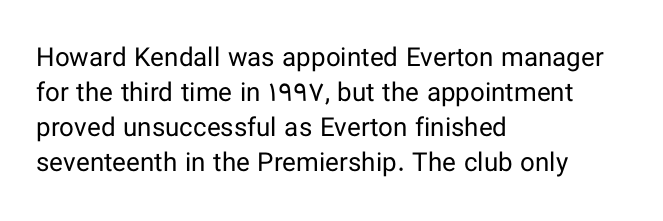
The image shows 26 px text type, upright; set left-aligned, normal line spacing (1.34x), normal letter spacing, not underlined.
